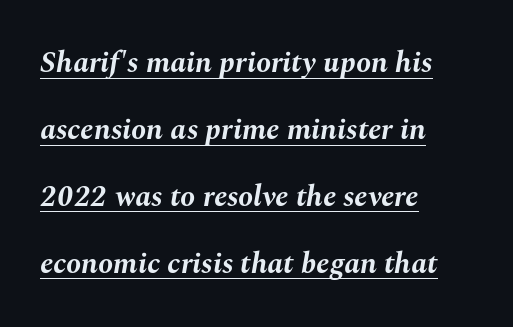
The image shows 30 px bold type, italic (leaning right); set left-aligned, loose line spacing (2.23x), normal letter spacing, underlined; medium stroke contrast and a medium x-height.
